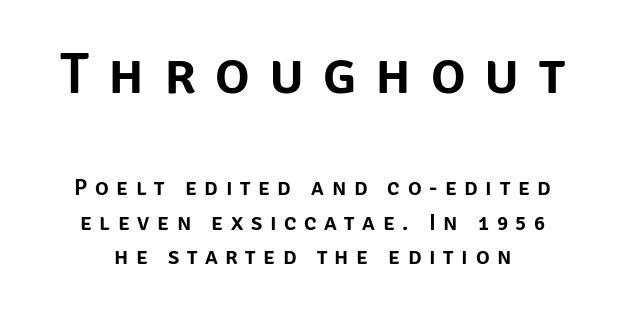
The image shows 58 px sans-serif type, upright; set centered, normal line spacing (1.52x), unusually wide letter spacing (+0.33 em), not underlined; the first (top) block is 2.52x larger; low stroke contrast and a large x-height.
